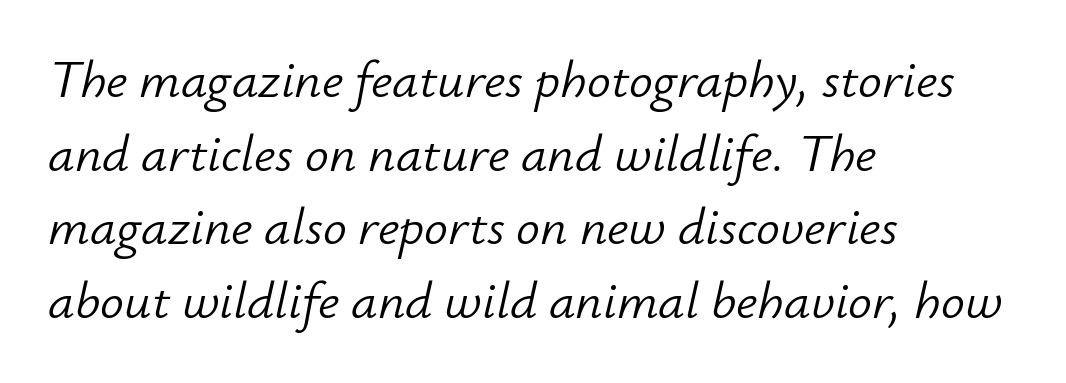
{"italic": "yes", "lean": "right", "slant_degrees": 12, "bold": "no", "weight": "light", "width": "normal", "stroke_contrast": "low", "x_height": "small", "monospaced": "no", "underline": "no", "align": "left", "line_spacing": "normal", "line_spacing_ratio": 1.39, "letter_spacing": "normal", "letter_spacing_em": 0.0, "glyph_px": 53}
